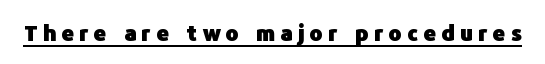
{"italic": "no", "bold": "yes", "underline": "yes", "letter_spacing": "wide", "letter_spacing_em": 0.24, "glyph_px": 22}
